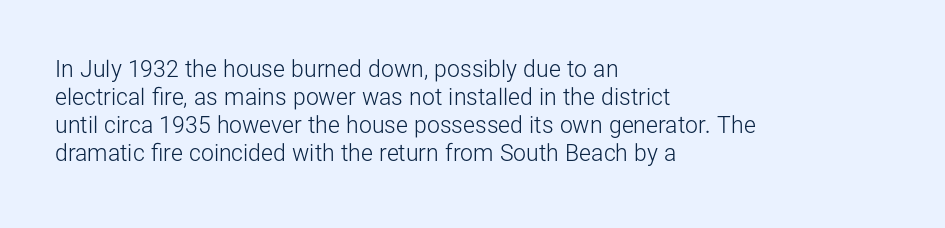
The image shows 23 px text type, upright; set left-aligned, line spacing 1.22x, normal letter spacing, not underlined.
